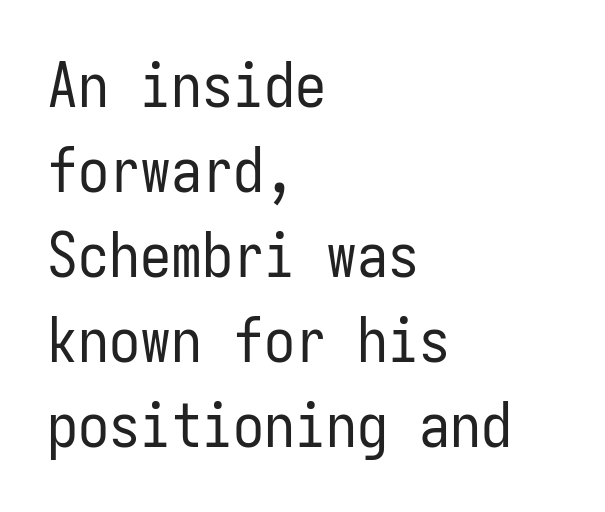
This sample is left-justified, so line endings fall wherever the words run out. The letters look calm and open, with moderate or lighter stems. The passage shown is typed in a monospace face where columns stay perfectly aligned. Successive baselines arrive at the customary interval. Italic: no, the glyphs are upright roman.
